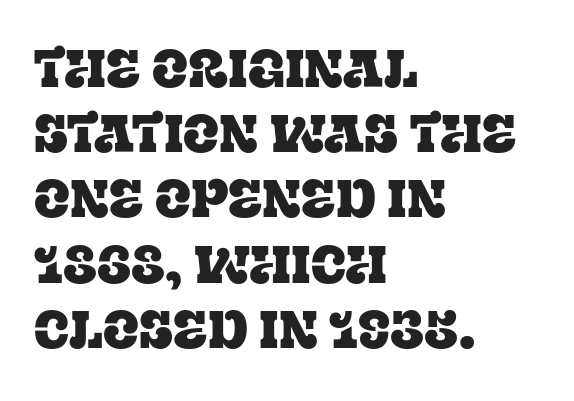
Q: Is the text italic (slanted)? A: No, it is upright.
Q: Is the typeface a serif or a sans-serif typeface? A: Serif.
Q: Is the text underlined? A: No.
Q: How is the paragraph aligned? A: Left-aligned.
Q: Is the spacing between letters normal or unusually wide? A: Normal.
Q: Width (condensed, normal, or wide)? A: Normal.
Q: Stroke contrast? A: Low.
Q: x-height? A: Large.
Q: Monospaced? A: No.
